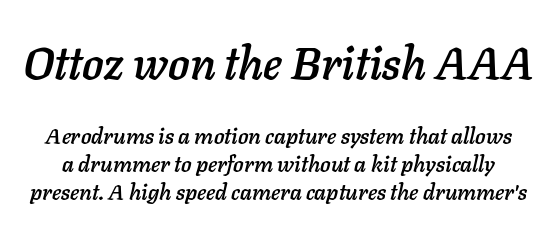
The image shows 45 px text type, italic (leaning right); set normal line spacing (1.27x), normal letter spacing, not underlined; the first (top) block is 2.05x larger; low stroke contrast and a medium x-height.
